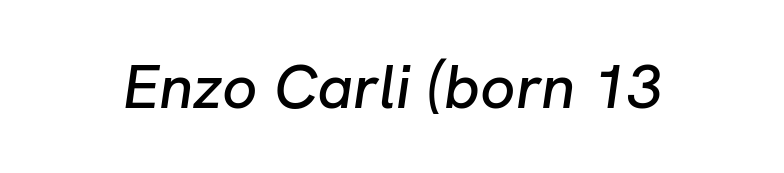
Q: Is the text italic (slanted)? A: Yes, it leans right by about 8 degrees.
Q: Is the text underlined? A: No.
Q: Is the spacing between letters normal or unusually wide? A: Normal.
Q: Width (condensed, normal, or wide)? A: Normal.
Q: Stroke contrast? A: Low.
Q: x-height? A: Medium.
Q: Monospaced? A: No.
